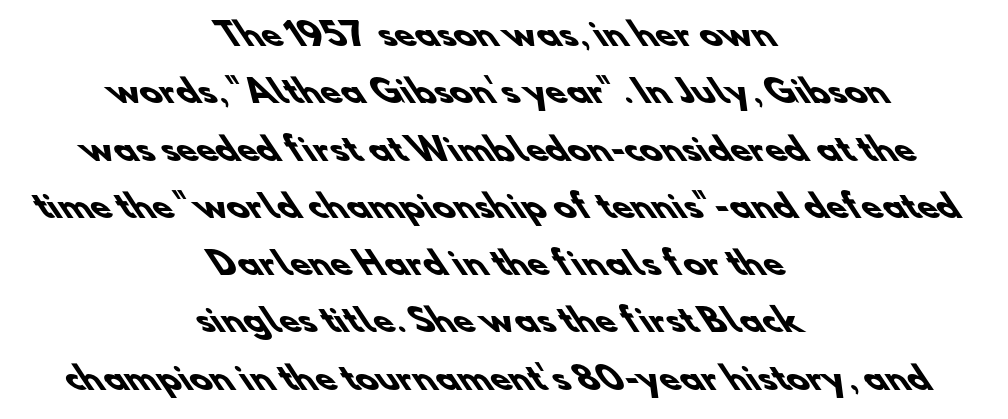
Q: Is the text bold? A: Yes.
Q: Is the typeface a serif or a sans-serif typeface? A: Sans-serif.
Q: Is the text underlined? A: No.
Q: How is the paragraph aligned? A: Centered.
Q: Is the spacing between letters normal or unusually wide? A: Normal.
Q: Width (condensed, normal, or wide)? A: Normal.
Q: Stroke contrast? A: Low.
Q: x-height? A: Small.
Q: Monospaced? A: No.
